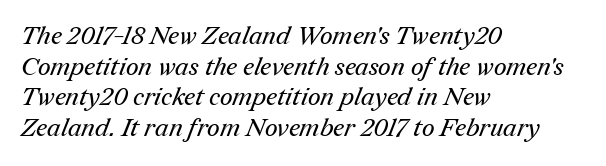
Q: Is the text bold? A: No.
Q: Is the text underlined? A: No.
Q: How is the paragraph aligned? A: Left-aligned.
Q: Is the spacing between letters normal or unusually wide? A: Normal.
